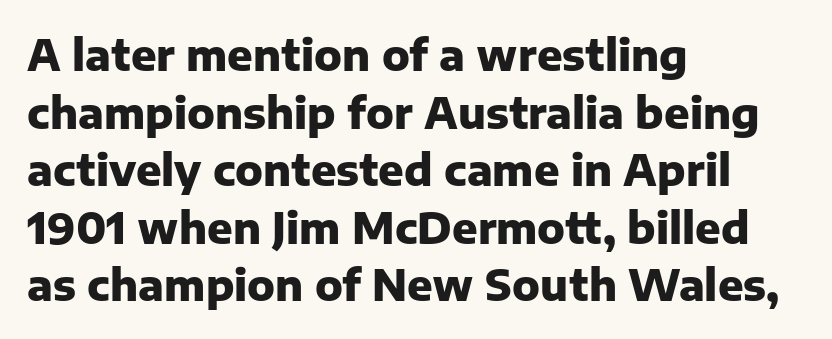
The face used here has the dense, thick strokes of a bold. Casual observation: everything's shoved over to the left. Nobody drew a line under any word here. Leading: standard. Grotesque or geometric, the face here clearly has no serifs. The letters sit at their default tracking, neither squeezed nor spread.
